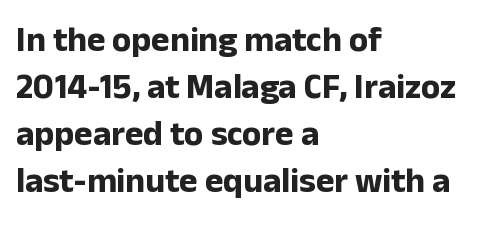
The image shows 35 px bold sans-serif type, upright; set left-aligned, normal line spacing (1.34x), normal letter spacing, not underlined; low stroke contrast and a medium x-height.
